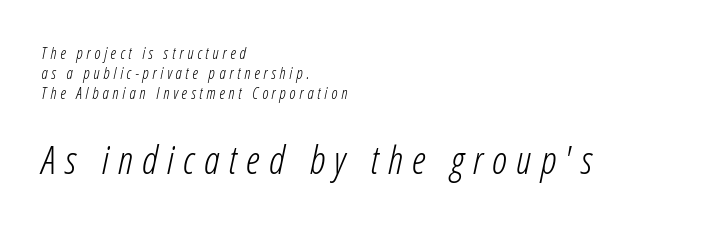
The font's italic variant was chosen for this text. Type size steps up from the first block to the second. Does the leading feel generous? No, just average. Caption: expanded tracking, letters set apart. Weight: not bold — regular or lighter.
